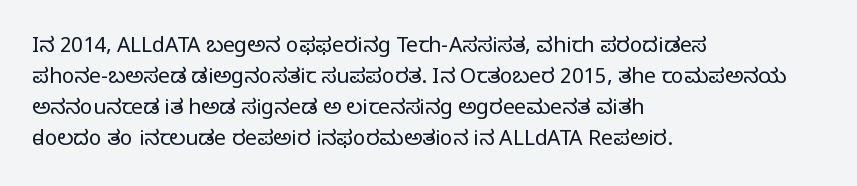
The image shows 21 px text type, upright; set left-aligned, normal line spacing (1.47x), normal letter spacing, not underlined.
